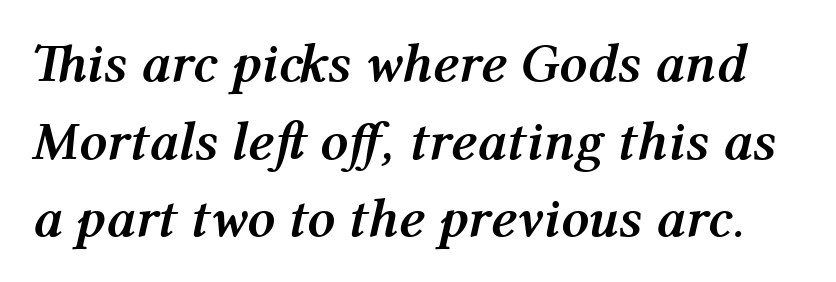
{"italic": "yes", "lean": "right", "slant_degrees": 12, "bold": "yes", "weight": "semibold", "width": "normal", "stroke_contrast": "medium", "x_height": "medium", "monospaced": "no", "underline": "no", "line_spacing": "normal", "line_spacing_ratio": 1.41, "letter_spacing": "normal", "letter_spacing_em": 0.0, "glyph_px": 55}
